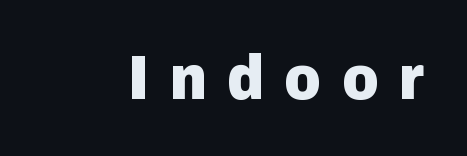
These lines are rendered in a variable-pitch font. The strip under each line holds only bare page. Every stem runs plumb, perpendicular to the baseline. Classification — sans serif. Chunky letters — that's bold for sure. The passage shown has open, widely tracked lettering throughout.
